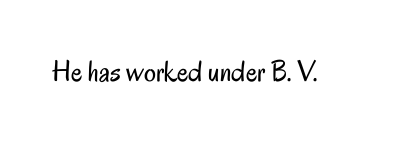
Q: Is the text bold? A: No.
Q: Is the text italic (slanted)? A: No, it is upright.
Q: Is the typeface a serif or a sans-serif typeface? A: Sans-serif.
Q: Is the text underlined? A: No.
Q: Is the spacing between letters normal or unusually wide? A: Normal.
Q: Width (condensed, normal, or wide)? A: Condensed.
Q: Stroke contrast? A: Low.
Q: x-height? A: Small.
Q: Monospaced? A: No.
